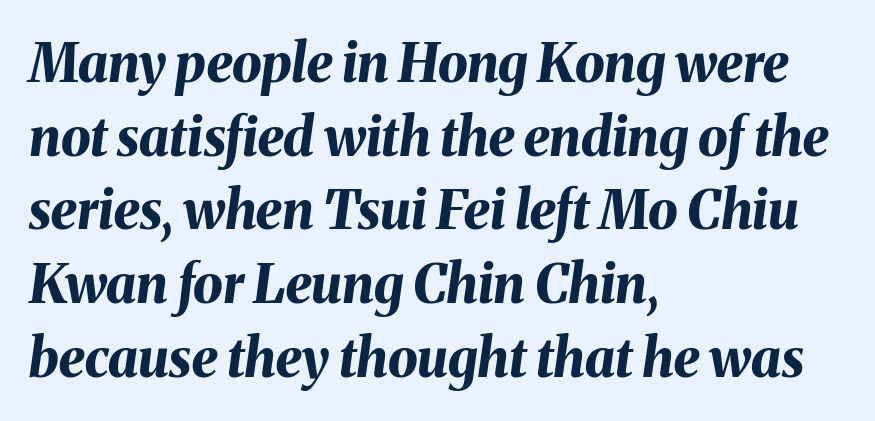
The image shows 53 px bold type, italic (leaning right); set left-aligned, normal line spacing (1.39x), normal letter spacing, not underlined; medium stroke contrast and a medium x-height.
